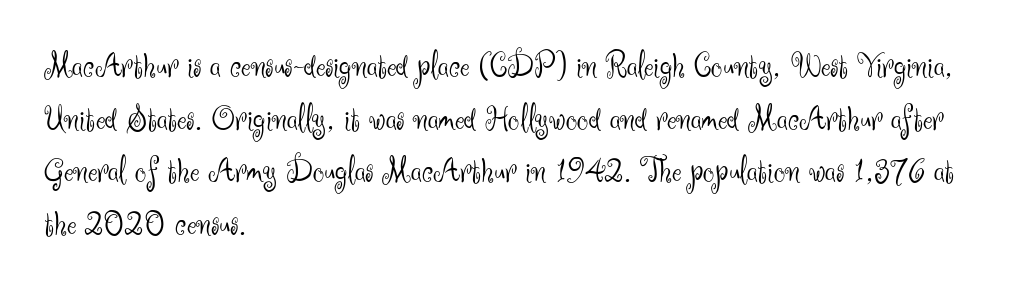
The image shows 36 px light sans-serif type, upright; set left-aligned, normal line spacing (1.46x), normal letter spacing, not underlined; medium stroke contrast and a small x-height.
